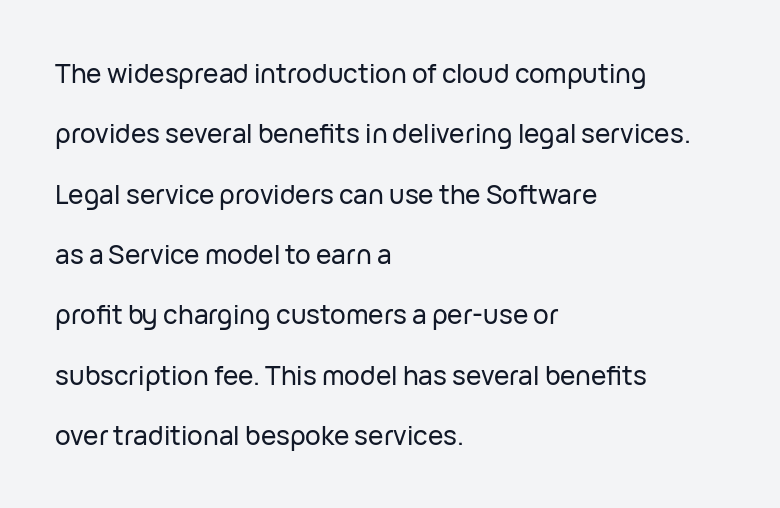
{"italic": "no", "underline": "no", "align": "left", "line_spacing": "loose", "line_spacing_ratio": 2.32, "letter_spacing": "normal", "letter_spacing_em": 0.0, "glyph_px": 26}
